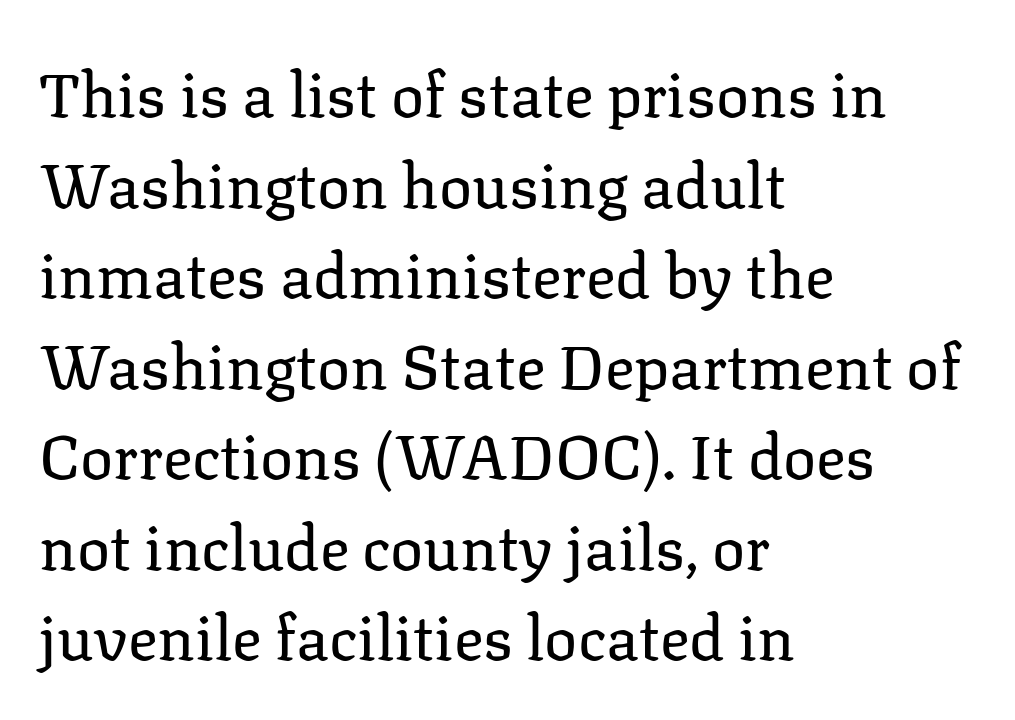
The image shows 62 px regular-weight serif type, upright; set left-aligned, normal line spacing (1.46x), normal letter spacing, not underlined; low stroke contrast and a medium x-height.
